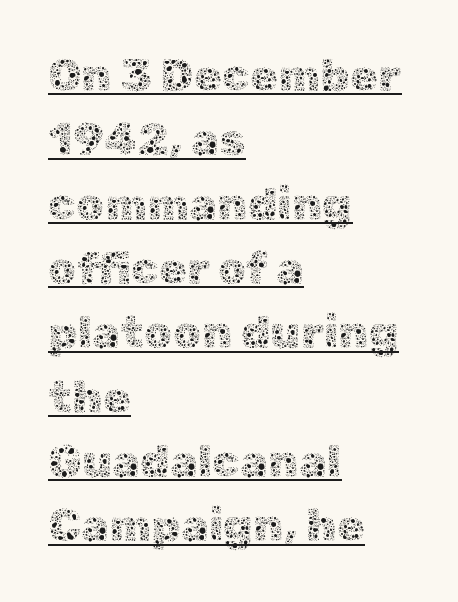
Q: Is the text bold? A: No.
Q: Is the text italic (slanted)? A: No, it is upright.
Q: Is the text underlined? A: Yes.
Q: How is the paragraph aligned? A: Left-aligned.
Q: Is the spacing between letters normal or unusually wide? A: Normal.
Q: Is the spacing between lines tight, normal or loose? A: Normal.
Q: Width (condensed, normal, or wide)? A: Normal.
Q: x-height? A: Medium.
Q: Monospaced? A: No.
